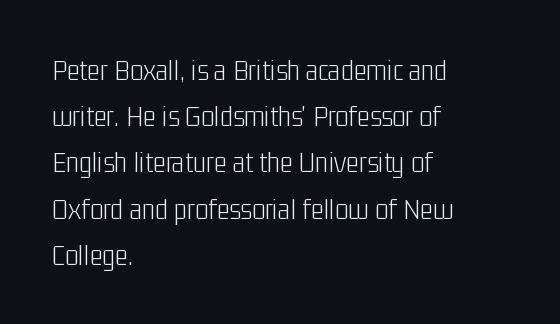
Q: Is the text bold? A: No.
Q: Is the text italic (slanted)? A: No, it is upright.
Q: Is the typeface a serif or a sans-serif typeface? A: Sans-serif.
Q: Is the text underlined? A: No.
Q: How is the paragraph aligned? A: Left-aligned.
Q: Is the spacing between letters normal or unusually wide? A: Normal.
Q: Is the spacing between lines tight, normal or loose? A: Normal.
Q: Width (condensed, normal, or wide)? A: Condensed.
Q: Stroke contrast? A: Low.
Q: x-height? A: Medium.
Q: Monospaced? A: No.
